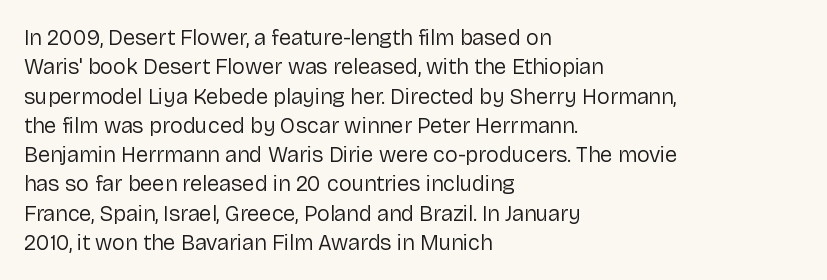
Caption: face not bold, strokes unweighted. Whoever set this chose a conventional vertical rhythm. This sample uses plain, unmodified letter spacing. The lettering stays uniformly vertical, giving the passage a roman look. Rule under the text: the space is simply empty.
